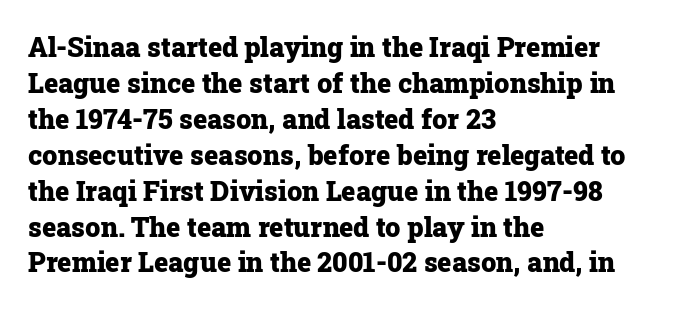
Q: Is the text bold? A: Yes.
Q: Is the text italic (slanted)? A: No, it is upright.
Q: Is the text underlined? A: No.
Q: How is the paragraph aligned? A: Left-aligned.
Q: Is the spacing between letters normal or unusually wide? A: Normal.
Q: Is the spacing between lines tight, normal or loose? A: Normal.
